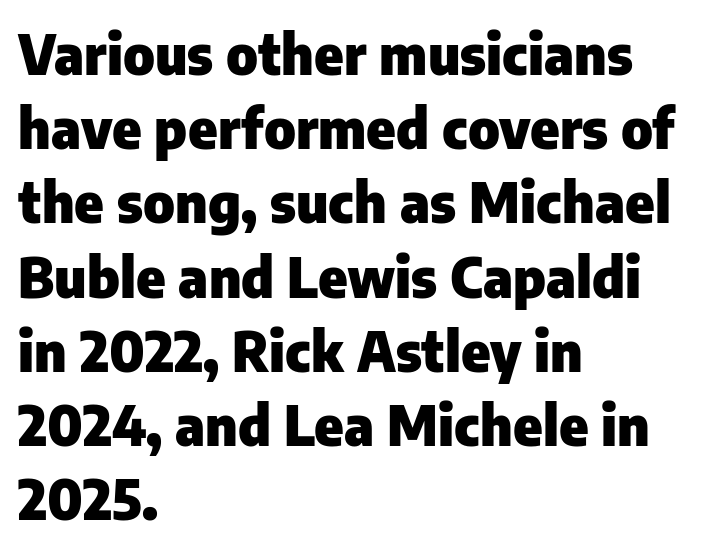
The image shows 55 px heavy sans-serif type, upright; set left-aligned, normal line spacing (1.35x), normal letter spacing, not underlined; low stroke contrast and a medium x-height.
